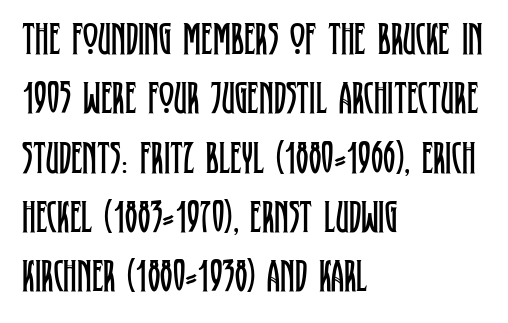
Q: Is the text bold? A: No.
Q: Is the text italic (slanted)? A: No, it is upright.
Q: Is the typeface a serif or a sans-serif typeface? A: Serif.
Q: Is the text underlined? A: No.
Q: How is the paragraph aligned? A: Left-aligned.
Q: Is the spacing between letters normal or unusually wide? A: Normal.
Q: Is the spacing between lines tight, normal or loose? A: Normal.
Q: Width (condensed, normal, or wide)? A: Condensed.
Q: Stroke contrast? A: Low.
Q: x-height? A: Large.
Q: Monospaced? A: No.
